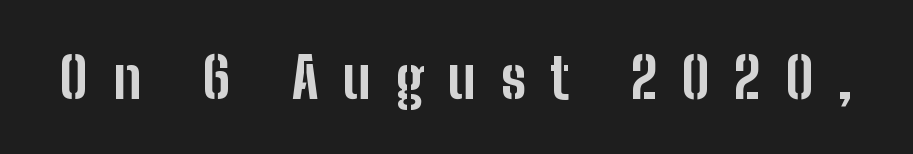
The image shows 56 px bold, condensed sans-serif type, upright; set unusually wide letter spacing (+0.44 em), not underlined; low stroke contrast and a medium x-height.
